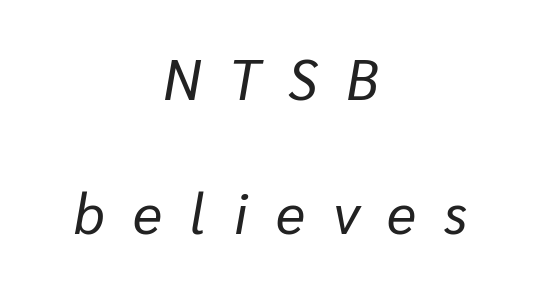
Q: Is the text bold? A: No.
Q: Is the text italic (slanted)? A: Yes, it leans right by about 10 degrees.
Q: Is the text underlined? A: No.
Q: How is the paragraph aligned? A: Centered.
Q: Is the spacing between letters normal or unusually wide? A: Unusually wide.
Q: Is the spacing between lines tight, normal or loose? A: Loose.
Q: Width (condensed, normal, or wide)? A: Normal.
Q: Stroke contrast? A: Low.
Q: x-height? A: Medium.
Q: Monospaced? A: No.
